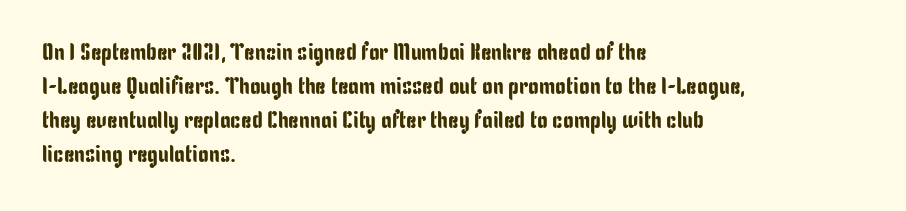
Q: Is the text italic (slanted)? A: No, it is upright.
Q: Is the text underlined? A: No.
Q: How is the paragraph aligned? A: Left-aligned.
Q: Is the spacing between letters normal or unusually wide? A: Normal.
Q: Is the spacing between lines tight, normal or loose? A: Normal.
